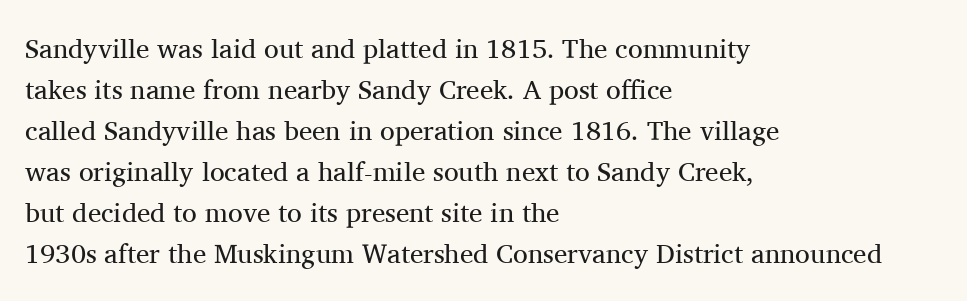
{"italic": "no", "bold": "no", "underline": "no", "align": "left", "line_spacing": "normal", "line_spacing_ratio": 1.52, "letter_spacing": "normal", "letter_spacing_em": 0.0, "glyph_px": 27}
